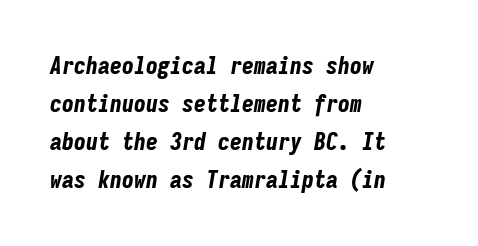
The image shows 24 px bold type, italic (leaning right); set left-aligned, normal line spacing (1.59x), normal letter spacing, not underlined.
